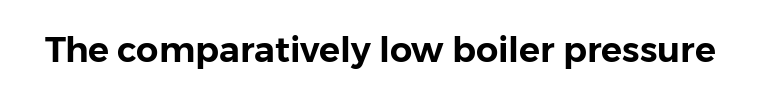
Q: Is the text italic (slanted)? A: No, it is upright.
Q: Is the typeface a serif or a sans-serif typeface? A: Sans-serif.
Q: Is the text underlined? A: No.
Q: Is the spacing between letters normal or unusually wide? A: Normal.
Q: Width (condensed, normal, or wide)? A: Normal.
Q: Stroke contrast? A: Low.
Q: x-height? A: Medium.
Q: Monospaced? A: No.
